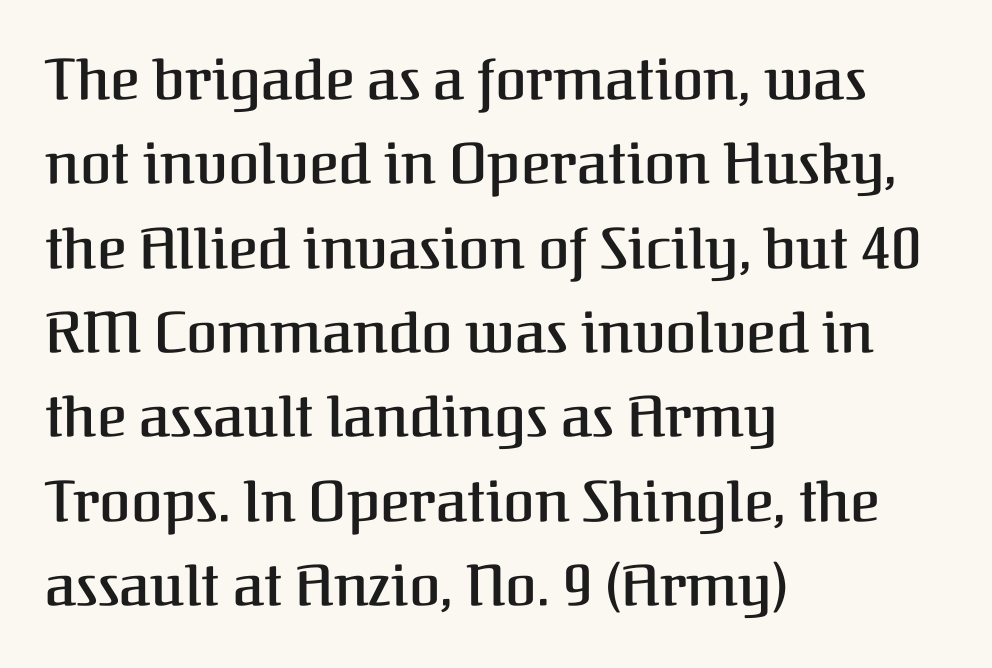
{"serif": "yes", "italic": "no", "bold": "semi", "weight": "semibold", "width": "normal", "stroke_contrast": "medium", "x_height": "medium", "monospaced": "no", "underline": "no", "align": "left", "line_spacing": "normal", "line_spacing_ratio": 1.48, "letter_spacing": "normal", "letter_spacing_em": 0.0, "glyph_px": 57}
